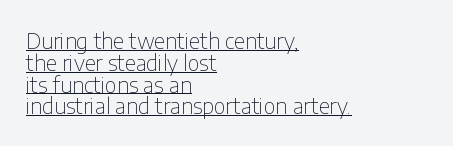
Q: Is the text bold? A: No.
Q: Is the text italic (slanted)? A: No, it is upright.
Q: Is the text underlined? A: Yes.
Q: How is the paragraph aligned? A: Left-aligned.
Q: Is the spacing between letters normal or unusually wide? A: Normal.
Q: Is the spacing between lines tight, normal or loose? A: Tight.
